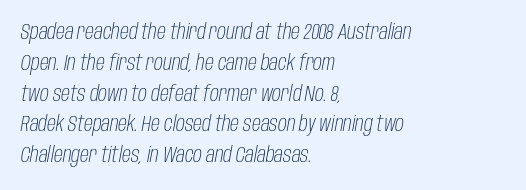
Q: Is the text bold? A: No.
Q: Is the text italic (slanted)? A: Yes, it leans right by about 10 degrees.
Q: Is the text underlined? A: No.
Q: How is the paragraph aligned? A: Left-aligned.
Q: Is the spacing between letters normal or unusually wide? A: Normal.
Q: Is the spacing between lines tight, normal or loose? A: Normal.
